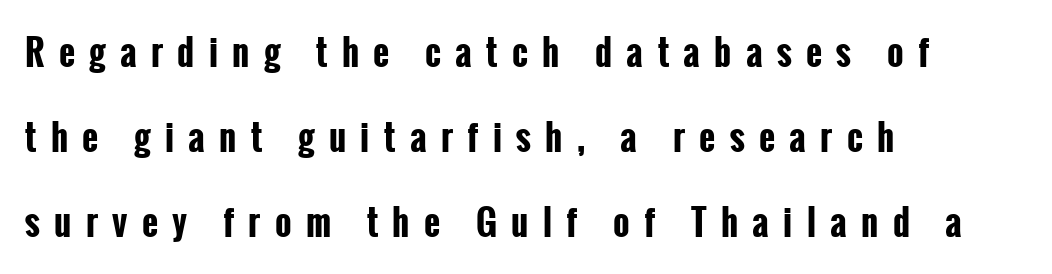
{"serif": "no", "italic": "no", "bold": "yes", "weight": "bold", "width": "condensed", "stroke_contrast": "low", "x_height": "medium", "monospaced": "no", "underline": "no", "align": "left", "line_spacing": "loose", "line_spacing_ratio": 2.43, "letter_spacing": "wide", "letter_spacing_em": 0.41, "glyph_px": 35}
